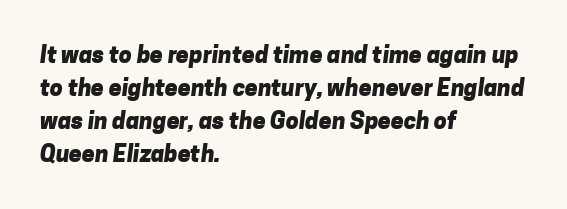
Bold? Absolutely — the strokes are thick and heavy. Descenders are the only things crossing below the line. The rows are spaced the way most documents space them. You could call the tracking neutral — neither tight nor loose.
